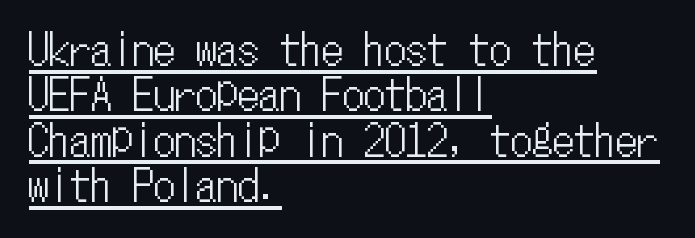
Q: Is the text italic (slanted)? A: No, it is upright.
Q: Is the text underlined? A: Yes.
Q: How is the paragraph aligned? A: Left-aligned.
Q: Is the spacing between letters normal or unusually wide? A: Normal.
Q: Is the spacing between lines tight, normal or loose? A: Tight.
Q: Width (condensed, normal, or wide)? A: Condensed.
Q: Stroke contrast? A: Low.
Q: x-height? A: Medium.
Q: Monospaced? A: Yes.
